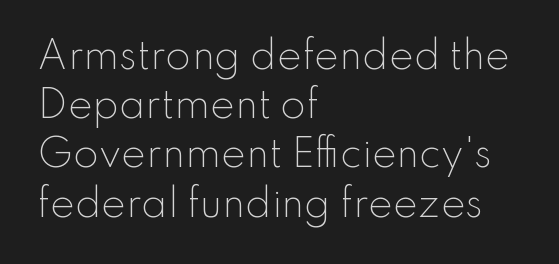
Q: Is the text bold? A: No.
Q: Is the text italic (slanted)? A: No, it is upright.
Q: Is the typeface a serif or a sans-serif typeface? A: Sans-serif.
Q: Is the text underlined? A: No.
Q: How is the paragraph aligned? A: Left-aligned.
Q: Is the spacing between letters normal or unusually wide? A: Normal.
Q: Is the spacing between lines tight, normal or loose? A: Normal.
Q: Width (condensed, normal, or wide)? A: Normal.
Q: Stroke contrast? A: Low.
Q: x-height? A: Small.
Q: Monospaced? A: No.
